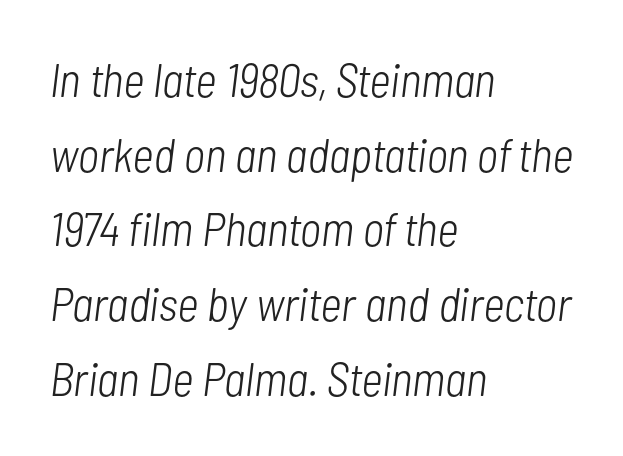
The image shows 47 px light, condensed type, italic (leaning right); set left-aligned, normal line spacing (1.59x), normal letter spacing, not underlined; low stroke contrast and a medium x-height.
